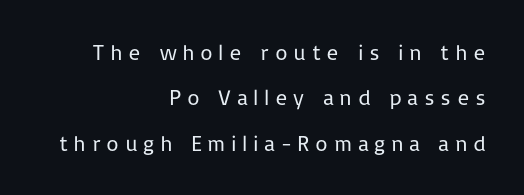
{"italic": "no", "bold": "no", "underline": "no", "align": "right", "line_spacing": "loose", "line_spacing_ratio": 2.06, "letter_spacing": "wide", "letter_spacing_em": 0.25, "glyph_px": 22}
